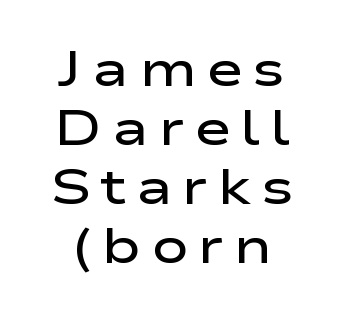
{"serif": "no", "italic": "no", "bold": "semi", "weight": "semibold", "width": "wide", "stroke_contrast": "low", "x_height": "medium", "monospaced": "no", "underline": "no", "align": "center", "line_spacing_ratio": 1.18, "glyph_px": 50}
